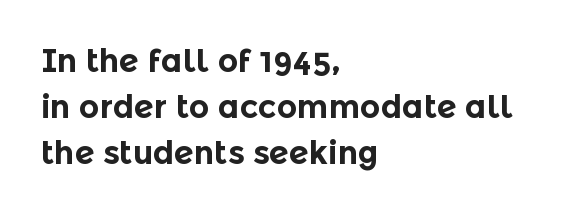
Q: Is the text bold? A: Yes.
Q: Is the text italic (slanted)? A: No, it is upright.
Q: Is the typeface a serif or a sans-serif typeface? A: Sans-serif.
Q: Is the text underlined? A: No.
Q: How is the paragraph aligned? A: Left-aligned.
Q: Is the spacing between letters normal or unusually wide? A: Normal.
Q: Is the spacing between lines tight, normal or loose? A: Normal.
Q: Width (condensed, normal, or wide)? A: Normal.
Q: x-height? A: Medium.
Q: Monospaced? A: No.
